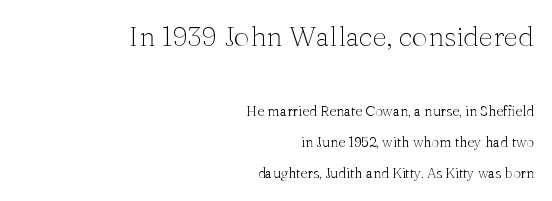
Q: Is the text bold? A: No.
Q: Is the text italic (slanted)? A: No, it is upright.
Q: Is the typeface a serif or a sans-serif typeface? A: Serif.
Q: Is the text underlined? A: No.
Q: How is the paragraph aligned? A: Right-aligned.
Q: Is the spacing between letters normal or unusually wide? A: Normal.
Q: Is the spacing between lines tight, normal or loose? A: Loose.
Q: Which block of text is set in a larger size, the first (top) or the second (bottom)? A: The first (top) one.
Q: Width (condensed, normal, or wide)? A: Normal.
Q: Stroke contrast? A: Medium.
Q: x-height? A: Medium.
Q: Monospaced? A: No.
